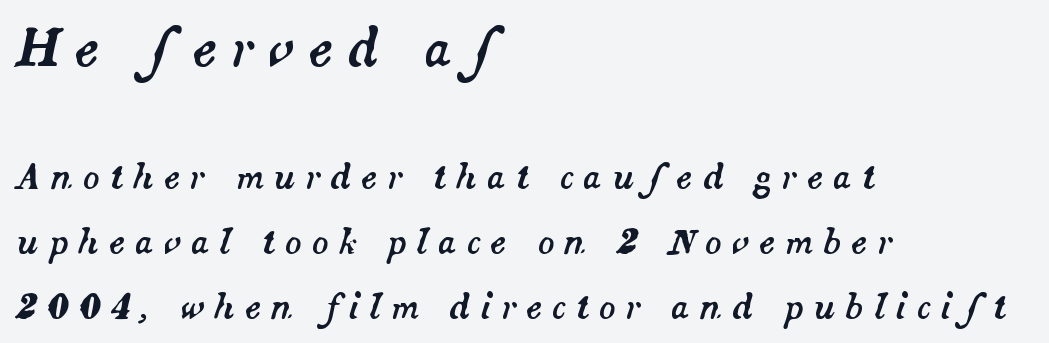
The image shows 51 px text type, italic (leaning right); set left-aligned, loose line spacing (1.92x), unusually wide letter spacing (+0.29 em), not underlined; the first (top) block is 1.5x larger; medium stroke contrast and a small x-height.
